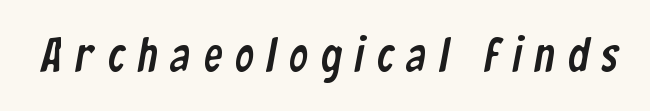
Q: Is the typeface a serif or a sans-serif typeface? A: Sans-serif.
Q: Is the text underlined? A: No.
Q: Is the spacing between letters normal or unusually wide? A: Unusually wide.
Q: Width (condensed, normal, or wide)? A: Condensed.
Q: Stroke contrast? A: Low.
Q: x-height? A: Medium.
Q: Monospaced? A: No.
